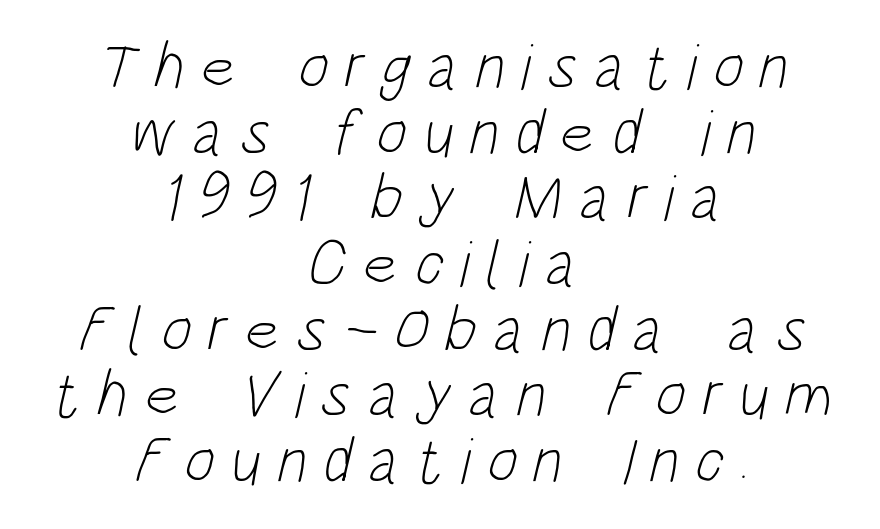
The compositor balanced each line on the midline. A light-to-regular cut is what we see here. The specimen omits any rule beneath the text block's lines. This sample uses expanded letter spacing, leaving extra air between glyphs. I'd call this a sans setting — the letters go barefoot.
